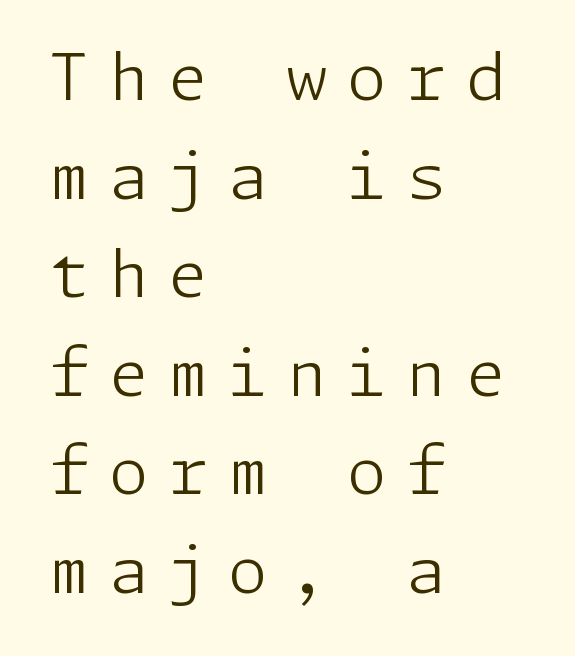
Q: Is the text bold? A: No.
Q: Is the text italic (slanted)? A: No, it is upright.
Q: Is the typeface a serif or a sans-serif typeface? A: Sans-serif.
Q: Is the text underlined? A: No.
Q: How is the paragraph aligned? A: Left-aligned.
Q: Is the spacing between letters normal or unusually wide? A: Unusually wide.
Q: Is the spacing between lines tight, normal or loose? A: Normal.
Q: Width (condensed, normal, or wide)? A: Normal.
Q: Stroke contrast? A: Low.
Q: x-height? A: Medium.
